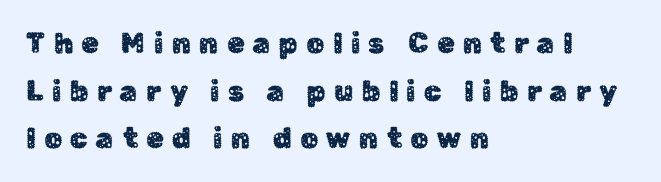
The image shows 28 px sans-serif type, upright; set left-aligned, normal line spacing (1.7x), unusually wide letter spacing (+0.31 em), not underlined; low stroke contrast and a medium x-height.
